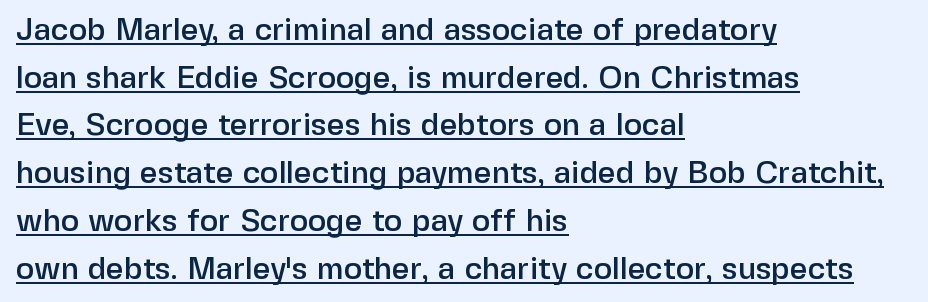
{"serif": "no", "italic": "no", "width": "normal", "stroke_contrast": "low", "x_height": "medium", "monospaced": "no", "underline": "yes", "align": "left", "line_spacing": "normal", "line_spacing_ratio": 1.54, "letter_spacing": "normal", "letter_spacing_em": 0.0, "glyph_px": 31}
